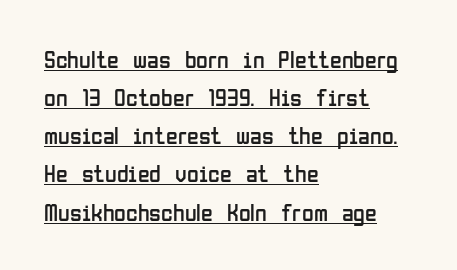
The image shows 24 px text type, upright; set left-aligned, normal line spacing (1.59x), normal letter spacing, underlined.
